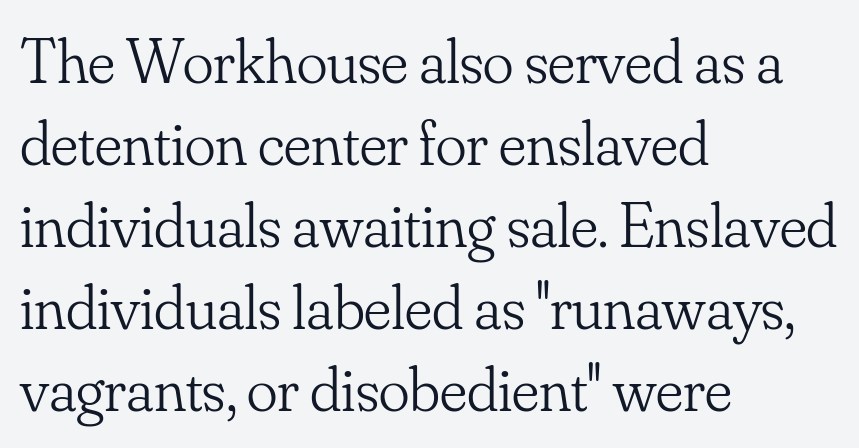
The image shows 64 px light serif type, upright; set left-aligned, normal line spacing (1.28x), normal letter spacing, not underlined; low stroke contrast and a small x-height.
